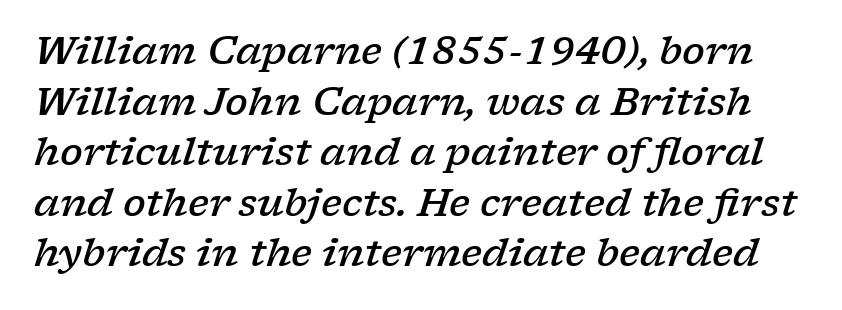
Q: Is the text bold? A: Semi-bold.
Q: Is the text italic (slanted)? A: Yes, it leans right by about 17 degrees.
Q: Is the typeface a serif or a sans-serif typeface? A: Serif.
Q: Is the text underlined? A: No.
Q: Is the spacing between letters normal or unusually wide? A: Normal.
Q: Is the spacing between lines tight, normal or loose? A: Normal.
Q: Width (condensed, normal, or wide)? A: Wide.
Q: Stroke contrast? A: Low.
Q: x-height? A: Medium.
Q: Monospaced? A: No.
